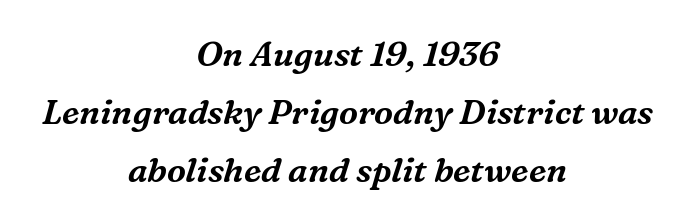
{"serif": "yes", "italic": "yes", "lean": "right", "slant_degrees": 16, "width": "normal", "stroke_contrast": "medium", "x_height": "medium", "monospaced": "no", "underline": "no", "align": "center", "line_spacing_ratio": 1.71, "letter_spacing": "normal", "letter_spacing_em": 0.0, "glyph_px": 34}
